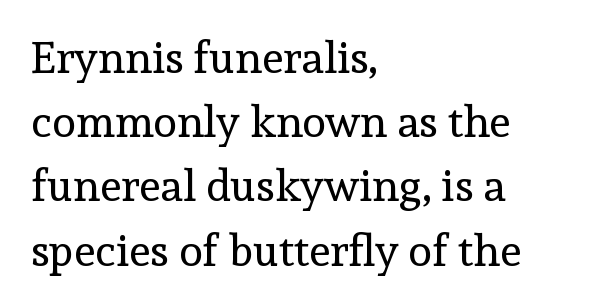
{"serif": "yes", "italic": "no", "bold": "no", "weight": "regular", "width": "normal", "x_height": "medium", "monospaced": "no", "underline": "no", "align": "left", "line_spacing": "normal", "line_spacing_ratio": 1.46, "letter_spacing": "normal", "letter_spacing_em": 0.0, "glyph_px": 44}
